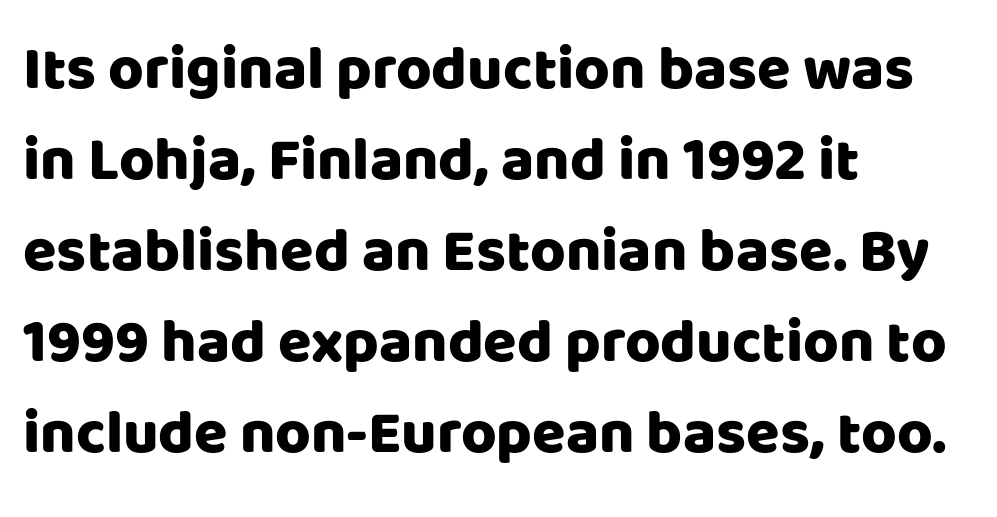
The image shows 61 px sans-serif type, upright; set left-aligned, normal line spacing (1.49x), normal letter spacing, not underlined; low stroke contrast and a large x-height.
